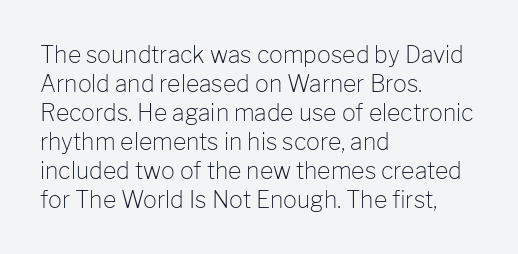
A typesetter would call this zero additional tracking. If you drew a line through each stem, it would be perfectly vertical. This block has exactly the height ordinary leading produces. Teacher's note: observe the even left margin — that is flush-left alignment. The area under the type is left untouched. This is not heavy type; no bold has been used.
